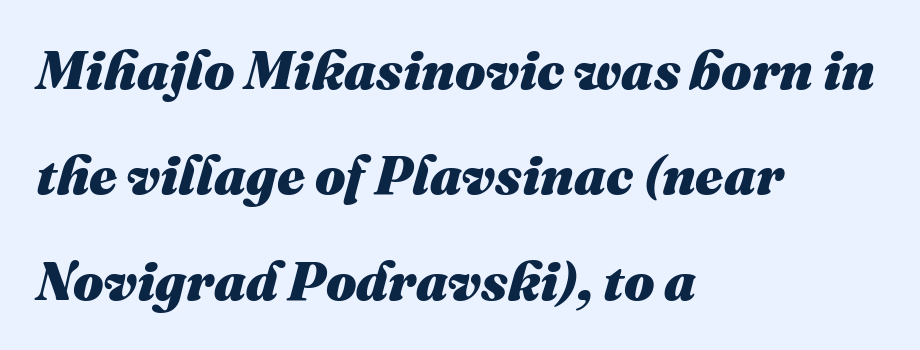
Q: Is the text bold? A: Yes.
Q: Is the text italic (slanted)? A: Yes, it leans right by about 16 degrees.
Q: Is the text underlined? A: No.
Q: How is the paragraph aligned? A: Left-aligned.
Q: Is the spacing between letters normal or unusually wide? A: Normal.
Q: Is the spacing between lines tight, normal or loose? A: Loose.
Q: Width (condensed, normal, or wide)? A: Normal.
Q: Stroke contrast? A: Medium.
Q: x-height? A: Medium.
Q: Monospaced? A: No.
